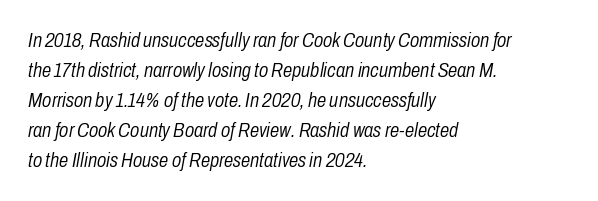
The image shows 21 px text type, italic (leaning right); set left-aligned, normal line spacing (1.43x), normal letter spacing, not underlined.
